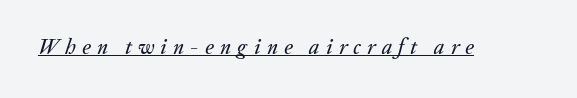
{"italic": "yes", "lean": "right", "slant_degrees": 20, "underline": "yes", "letter_spacing": "wide", "letter_spacing_em": 0.3, "glyph_px": 21}
